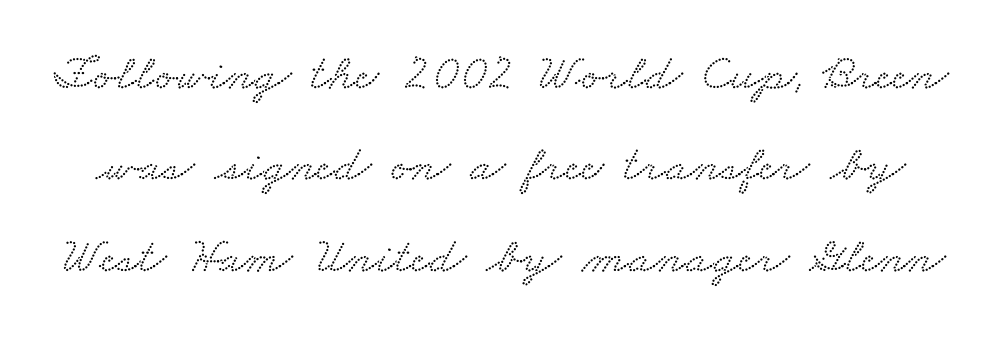
The image shows 51 px wide type; set line spacing 1.79x, normal letter spacing, not underlined; low stroke contrast and a small x-height.
